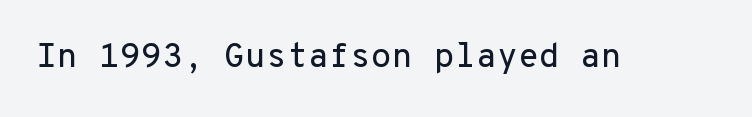
{"serif": "no", "italic": "no", "width": "normal", "stroke_contrast": "low", "x_height": "medium", "monospaced": "yes", "underline": "no", "letter_spacing": "normal", "letter_spacing_em": 0.0, "glyph_px": 34}
